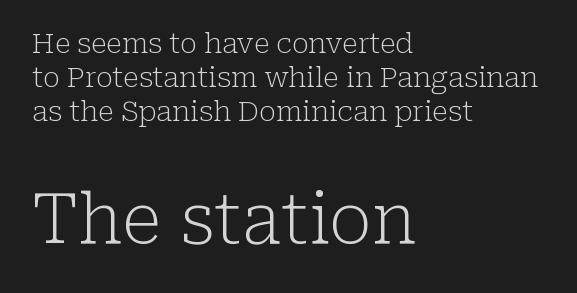
The image shows 70 px light serif type, upright; set left-aligned, line spacing 1.21x, normal letter spacing, not underlined; the second (bottom) block is 2.5x larger; low stroke contrast and a medium x-height.
